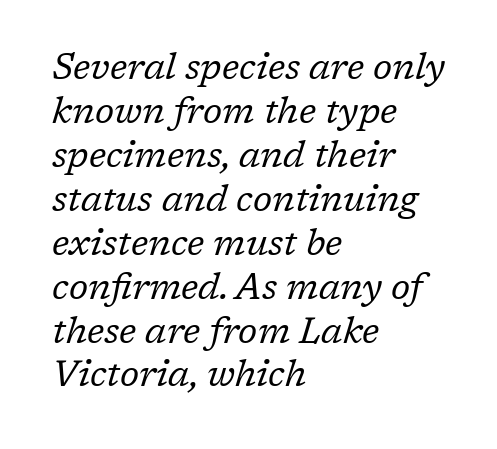
Q: Is the text bold? A: No.
Q: Is the text italic (slanted)? A: Yes, it leans right by about 17 degrees.
Q: Is the typeface a serif or a sans-serif typeface? A: Serif.
Q: Is the text underlined? A: No.
Q: How is the paragraph aligned? A: Left-aligned.
Q: Is the spacing between letters normal or unusually wide? A: Normal.
Q: Width (condensed, normal, or wide)? A: Normal.
Q: Stroke contrast? A: Low.
Q: x-height? A: Medium.
Q: Monospaced? A: No.
